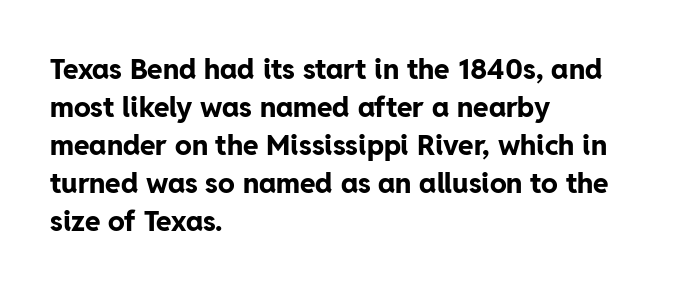
The space beneath each line is pristine and unruled. The characters look thick and weighty, a clear bold. Note the varied advance widths — an 'i' is clearly narrower than an 'm'. Unlike a traditional serif, this face leaves its strokes unadorned.
